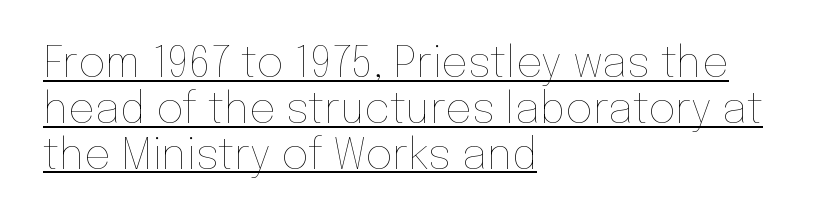
Each letter keeps its own natural width here, so spacing adapts to shape. These lines are set flush left with a ragged right edge. Italic: no, the glyphs are upright roman. Summary of weight: not heavy and not bold.
